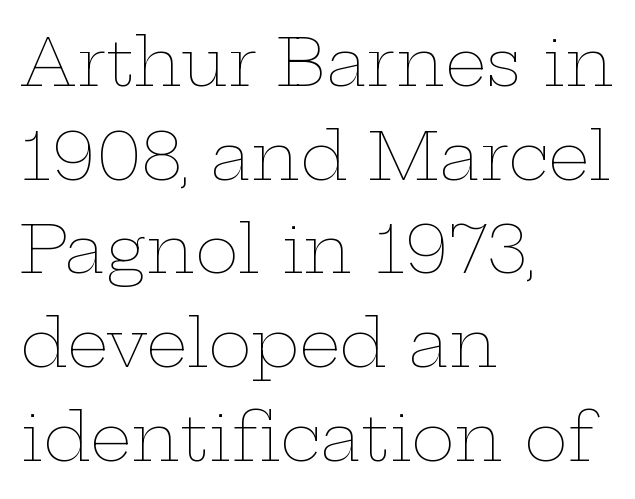
This rendering leaves character spacing at its baseline value. Unmarked baselines from the first word to the last. When letters stand straight like this, we call the style roman or upright. Is this a fixed-width face? No — the glyphs have proportional, varying widths. Line spacing here is normal.
